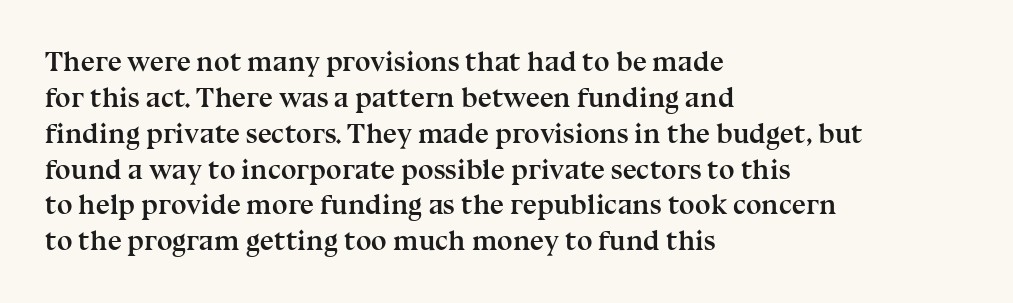
This sample uses an upright cut, with every glyph sitting square on the baseline. Its strokes are broad and dark, the hallmark of bold type. Compared with a centered layout, this one pins lines to the left instead. These lines are rendered in a variable-pitch font.
